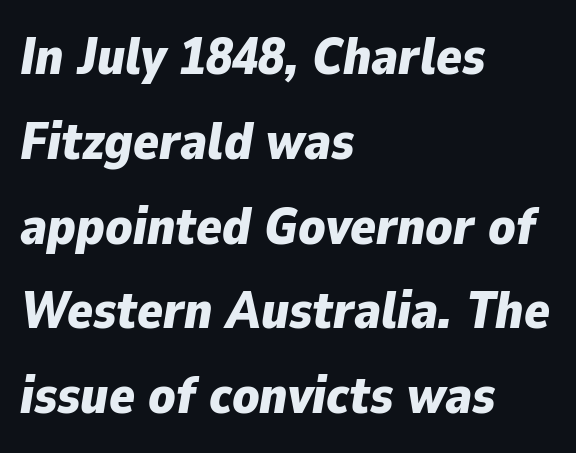
Q: Is the text bold? A: Yes.
Q: Is the text italic (slanted)? A: Yes, it leans right by about 9 degrees.
Q: Is the text underlined? A: No.
Q: How is the paragraph aligned? A: Left-aligned.
Q: Is the spacing between letters normal or unusually wide? A: Normal.
Q: Is the spacing between lines tight, normal or loose? A: Normal.
Q: Width (condensed, normal, or wide)? A: Normal.
Q: Stroke contrast? A: Low.
Q: x-height? A: Medium.
Q: Monospaced? A: No.
